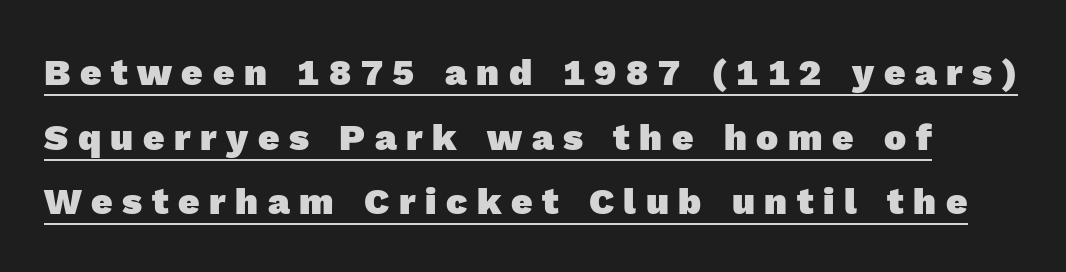
Q: Is the text bold? A: Yes.
Q: Is the typeface a serif or a sans-serif typeface? A: Sans-serif.
Q: Is the text underlined? A: Yes.
Q: Is the spacing between letters normal or unusually wide? A: Unusually wide.
Q: Width (condensed, normal, or wide)? A: Normal.
Q: x-height? A: Medium.
Q: Monospaced? A: No.
